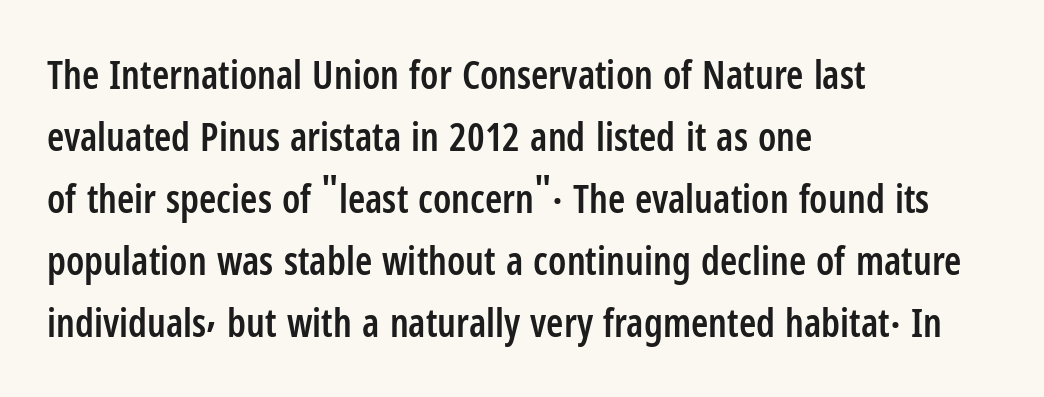
{"serif": "no", "italic": "no", "bold": "semi", "weight": "semibold", "width": "condensed", "stroke_contrast": "low", "x_height": "medium", "monospaced": "no", "underline": "no", "align": "left", "line_spacing": "normal", "line_spacing_ratio": 1.59, "letter_spacing": "normal", "letter_spacing_em": 0.0, "glyph_px": 39}
